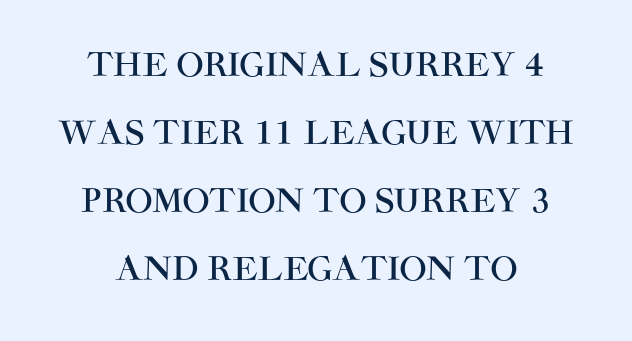
The image shows 32 px sans-serif type, upright; set loose line spacing (2.12x), normal letter spacing, not underlined; high stroke contrast and a large x-height.
